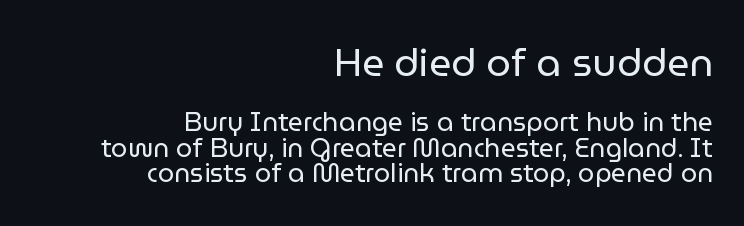
The image shows 39 px regular-weight sans-serif type, upright; set right-aligned, tight line spacing (0.99x), normal letter spacing, not underlined; the first (top) block is 1.5x larger; low stroke contrast and a medium x-height.
